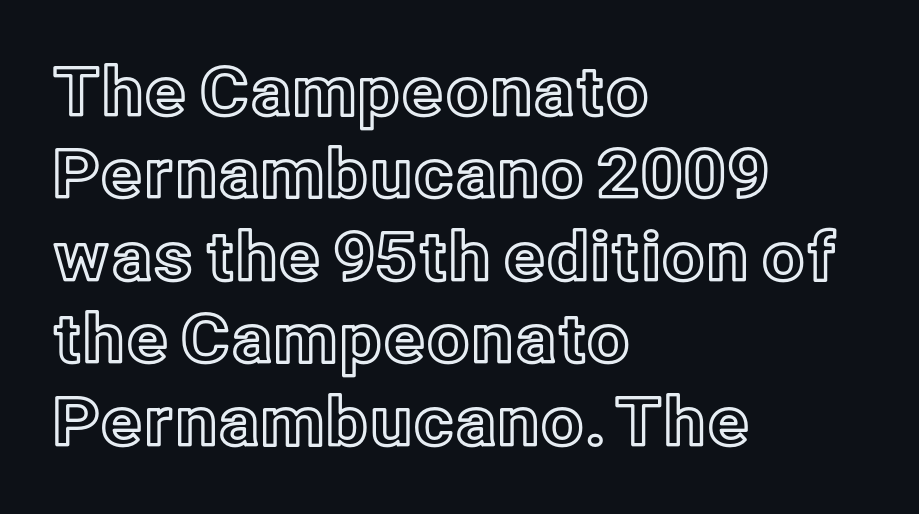
The lines are quadded left. The gaps between neighbouring characters are ordinary and unremarkable. Here the designer chose a conventional face with non-uniform glyph widths. The letters stand straight up with perfectly vertical stems.
